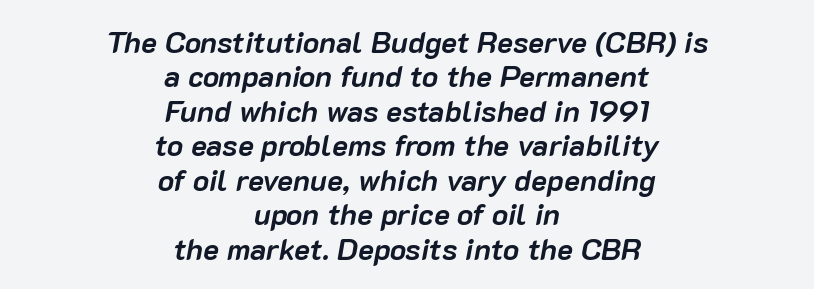
The words here are not underlined. Notice how descenders almost collide with the ascenders below — that's tight leading. The rendering positions every line midway between the sides. Is the type bold? Yes — the strokes are clearly thick and heavy.
